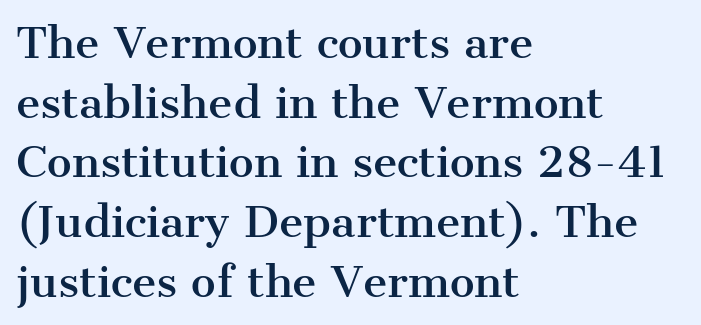
{"serif": "yes", "italic": "no", "width": "normal", "stroke_contrast": "medium", "x_height": "medium", "monospaced": "no", "underline": "no", "align": "left", "line_spacing": "normal", "line_spacing_ratio": 1.42, "letter_spacing": "normal", "letter_spacing_em": 0.0, "glyph_px": 42}
